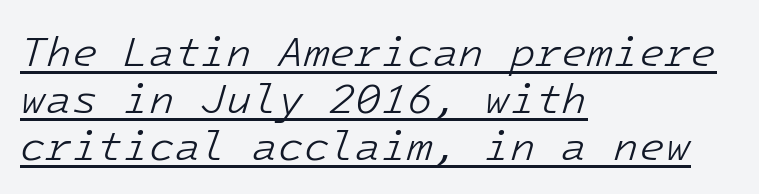
The image shows 42 px light type, italic (leaning right); set left-aligned, tight line spacing (1.12x), normal letter spacing, underlined; low stroke contrast and a medium x-height.
